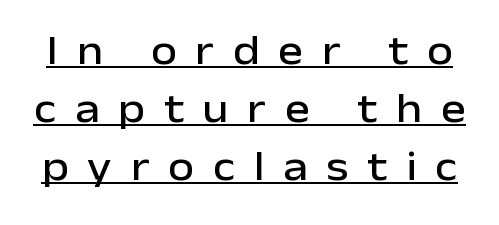
{"serif": "no", "italic": "no", "width": "normal", "stroke_contrast": "low", "x_height": "medium", "monospaced": "no", "underline": "yes", "line_spacing": "normal", "line_spacing_ratio": 1.38, "letter_spacing": "wide", "letter_spacing_em": 0.45, "glyph_px": 42}
